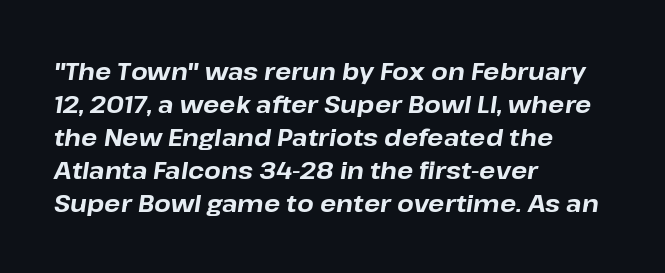
{"italic": "yes", "lean": "right", "slant_degrees": 8, "bold": "yes", "underline": "no", "align": "left", "line_spacing": "normal", "line_spacing_ratio": 1.37, "letter_spacing": "normal", "letter_spacing_em": 0.0, "glyph_px": 24}
